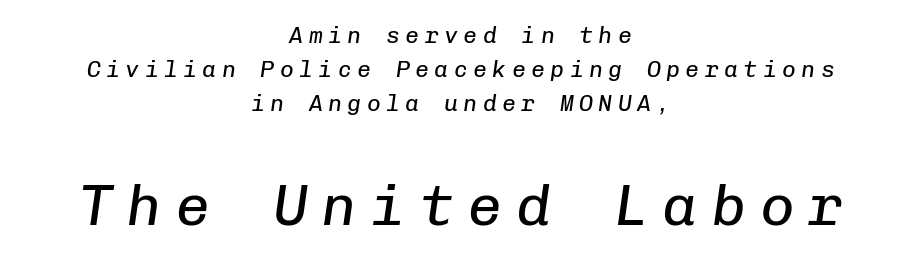
The image shows 58 px regular-weight type, italic (leaning right), monospaced; set centered, normal line spacing (1.48x), unusually wide letter spacing (+0.24 em), not underlined; the second (bottom) block is 2.52x larger; low stroke contrast and a medium x-height.
